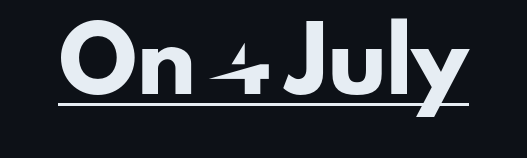
Q: Is the text italic (slanted)? A: No, it is upright.
Q: Is the typeface a serif or a sans-serif typeface? A: Sans-serif.
Q: Is the text underlined? A: Yes.
Q: Is the spacing between letters normal or unusually wide? A: Normal.
Q: Width (condensed, normal, or wide)? A: Normal.
Q: Stroke contrast? A: Low.
Q: x-height? A: Small.
Q: Monospaced? A: No.
